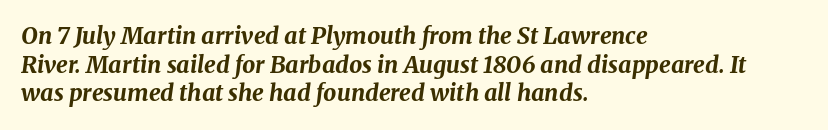
{"italic": "yes", "lean": "right", "slant_degrees": 8, "bold": "yes", "underline": "no", "align": "left", "line_spacing": "normal", "line_spacing_ratio": 1.25, "letter_spacing": "normal", "letter_spacing_em": 0.0, "glyph_px": 23}
